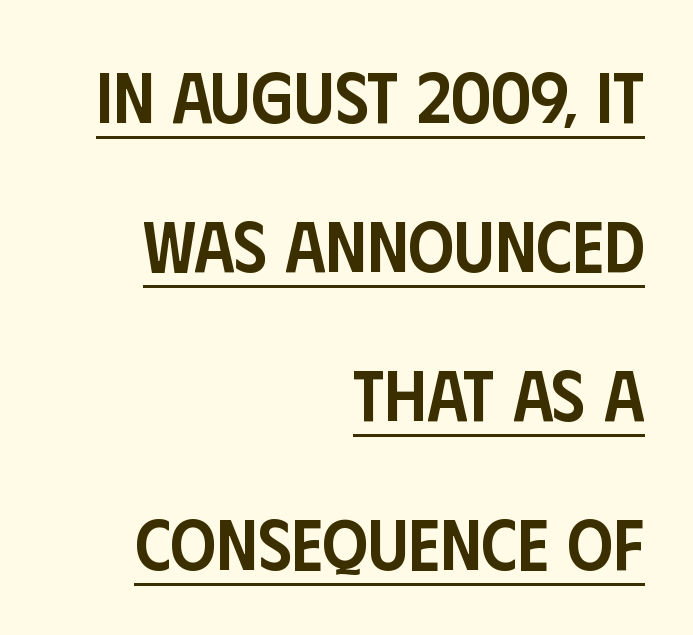
Q: Is the text bold? A: Semi-bold.
Q: Is the text italic (slanted)? A: No, it is upright.
Q: Is the typeface a serif or a sans-serif typeface? A: Sans-serif.
Q: Is the text underlined? A: Yes.
Q: How is the paragraph aligned? A: Right-aligned.
Q: Is the spacing between letters normal or unusually wide? A: Normal.
Q: Is the spacing between lines tight, normal or loose? A: Loose.
Q: Width (condensed, normal, or wide)? A: Condensed.
Q: Stroke contrast? A: Low.
Q: x-height? A: Large.
Q: Monospaced? A: No.
